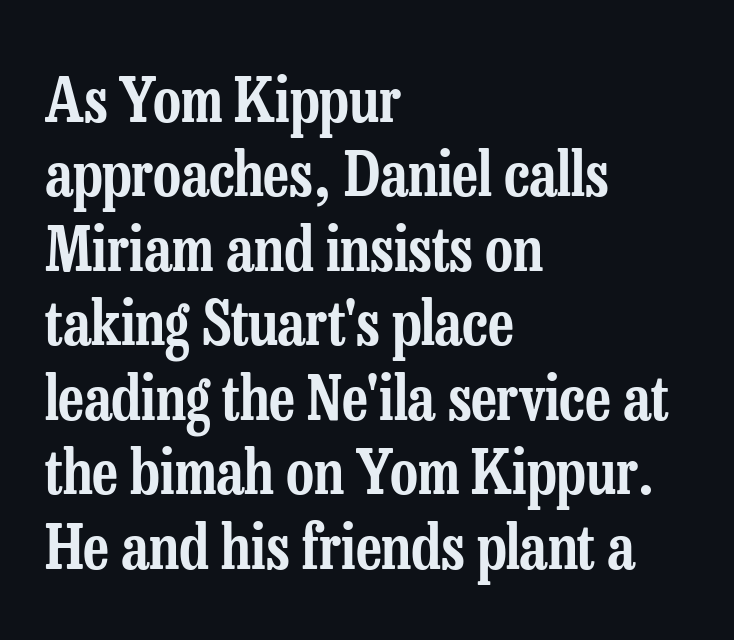
The image shows 61 px condensed serif type, upright; set left-aligned, line spacing 1.22x, normal letter spacing, not underlined; low stroke contrast and a medium x-height.
